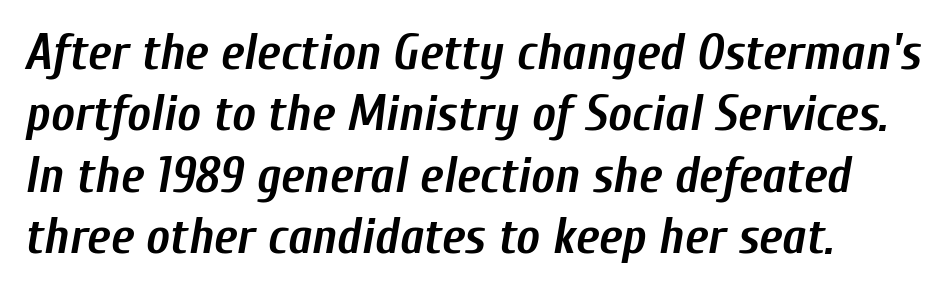
{"italic": "yes", "lean": "right", "slant_degrees": 10, "bold": "yes", "weight": "semibold", "width": "condensed", "stroke_contrast": "low", "x_height": "medium", "monospaced": "no", "underline": "no", "align": "left", "line_spacing_ratio": 1.23, "letter_spacing": "normal", "letter_spacing_em": 0.0, "glyph_px": 50}
